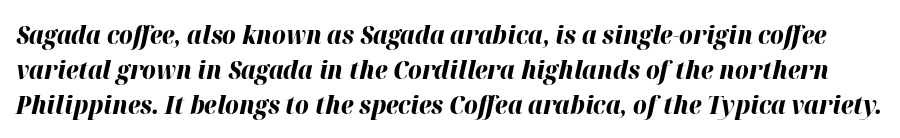
Students, note that the glyphs here touch the page at normal intervals. The face used here has the dense, thick strokes of a bold. An italicized treatment has been applied to the whole sample. The rendering uses a moderate line-height, typical for paragraphs.
